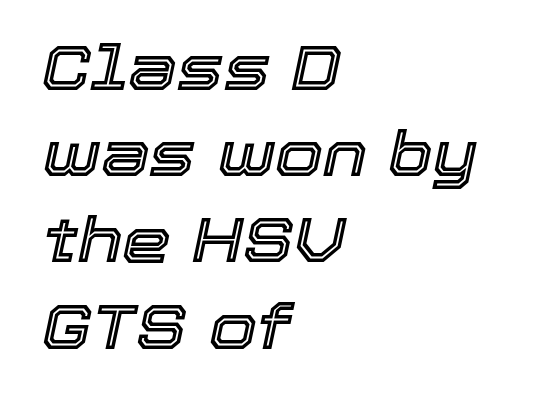
Q: Is the text italic (slanted)? A: Yes, it leans right by about 12 degrees.
Q: Is the text underlined? A: No.
Q: How is the paragraph aligned? A: Left-aligned.
Q: Is the spacing between letters normal or unusually wide? A: Normal.
Q: Is the spacing between lines tight, normal or loose? A: Normal.
Q: Width (condensed, normal, or wide)? A: Normal.
Q: x-height? A: Medium.
Q: Monospaced? A: No.
